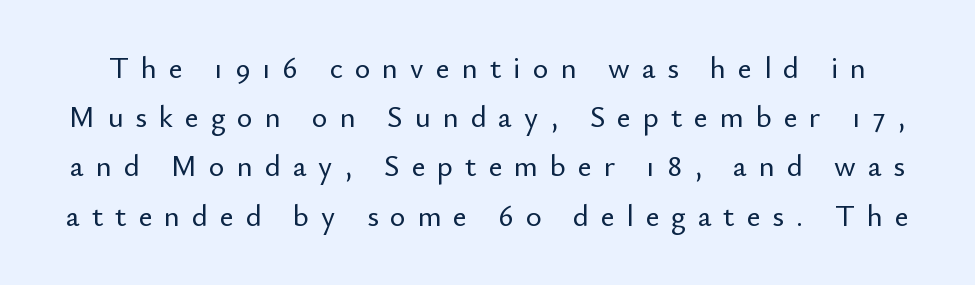
Interline gaps are of average width in this sample. Think of a printed novel: that variable character pitch is what you see here. Nope, not italic — everything's standing straight. The horizontal fit of the characters is loose and conspicuously gappy. You can tell from the bare stems that sans-serif type was used. Clear beneath every line of the passage.
